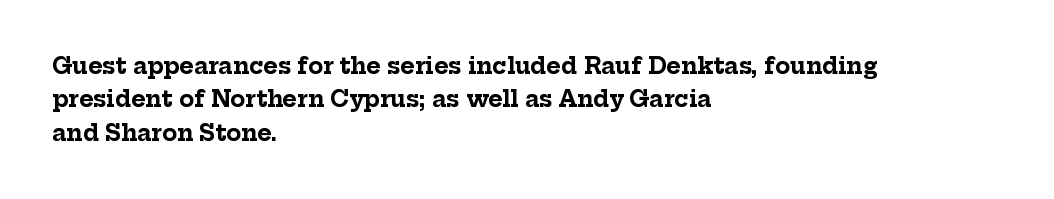
Q: Is the text bold? A: Yes.
Q: Is the text italic (slanted)? A: No, it is upright.
Q: Is the text underlined? A: No.
Q: How is the paragraph aligned? A: Left-aligned.
Q: Is the spacing between letters normal or unusually wide? A: Normal.
Q: Is the spacing between lines tight, normal or loose? A: Normal.
